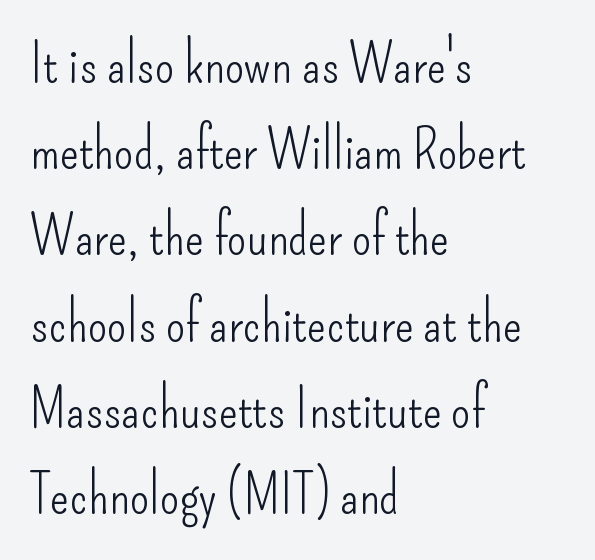
The face used here is a sans, in the tradition of grotesques and geometrics. The type is set solid horizontally, with unmodified tracking. Interline gaps are of average width in this sample. Horizontally, the lines are justified to the leading edge only. The face used here is proportionally spaced, like ordinary book or web type. Nope, not italic — everything's standing straight.
